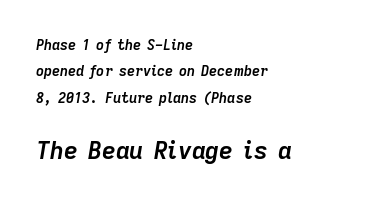
The image shows 24 px bold type, italic (leaning right); set left-aligned, line spacing 1.89x, normal letter spacing, not underlined; the second (bottom) block is 1.71x larger.
